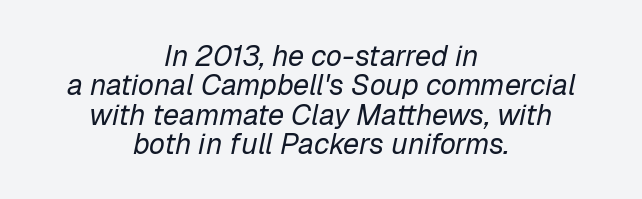
Q: Is the text bold? A: No.
Q: Is the text italic (slanted)? A: Yes, it leans right by about 12 degrees.
Q: Is the text underlined? A: No.
Q: How is the paragraph aligned? A: Centered.
Q: Is the spacing between letters normal or unusually wide? A: Normal.
Q: Is the spacing between lines tight, normal or loose? A: Tight.
Q: Width (condensed, normal, or wide)? A: Normal.
Q: Stroke contrast? A: Low.
Q: x-height? A: Medium.
Q: Monospaced? A: No.
